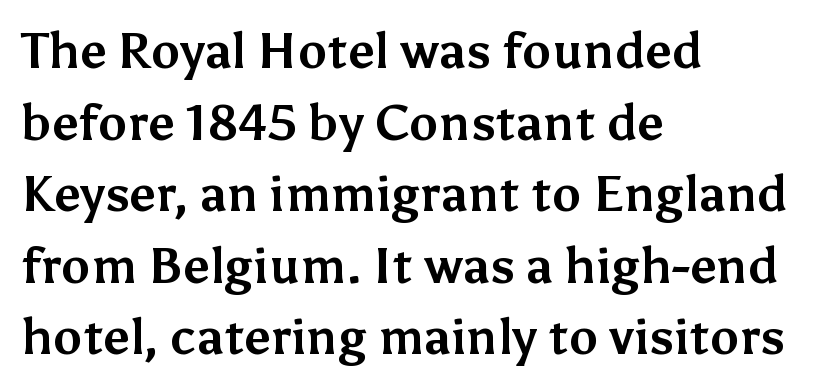
{"serif": "no", "italic": "no", "bold": "yes", "weight": "bold", "width": "normal", "stroke_contrast": "medium", "x_height": "medium", "monospaced": "no", "underline": "no", "align": "left", "line_spacing": "normal", "line_spacing_ratio": 1.46, "letter_spacing": "normal", "letter_spacing_em": 0.0, "glyph_px": 49}
